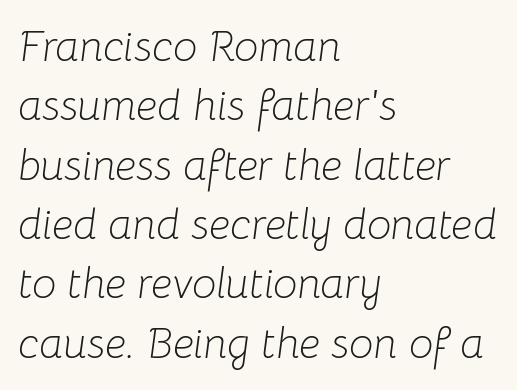
This is not heavy type; no bold has been used. The glyphs are unaccompanied by any horizontal stroke below them. In terms of posture, this sample is oblique. This sample uses plain, unmodified letter spacing.
